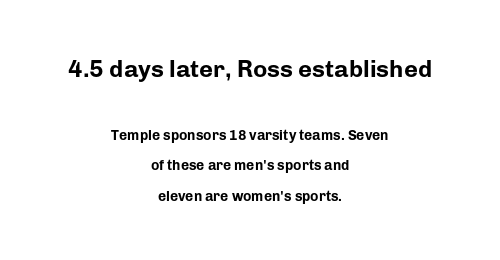
Q: Is the text bold? A: Yes.
Q: Is the text italic (slanted)? A: No, it is upright.
Q: Is the text underlined? A: No.
Q: How is the paragraph aligned? A: Centered.
Q: Is the spacing between letters normal or unusually wide? A: Normal.
Q: Is the spacing between lines tight, normal or loose? A: Loose.
Q: Which block of text is set in a larger size, the first (top) or the second (bottom)? A: The first (top) one.
